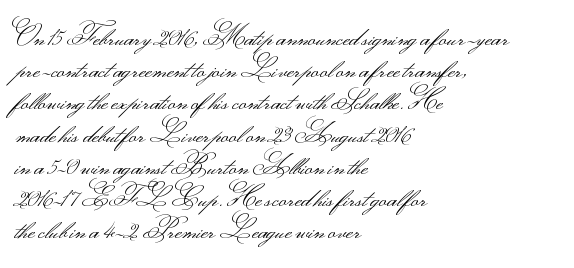
No letter is thick-stroked: the sample isn't bold. This sample uses plain, unmodified letter spacing. These lines stack with their left ends in a neat column. The gap between lines stays unmarked.
